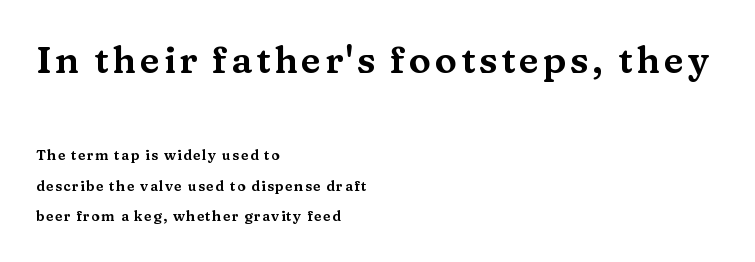
Q: Is the text italic (slanted)? A: No, it is upright.
Q: Is the typeface a serif or a sans-serif typeface? A: Serif.
Q: Is the text underlined? A: No.
Q: How is the paragraph aligned? A: Left-aligned.
Q: Is the spacing between lines tight, normal or loose? A: Loose.
Q: Which block of text is set in a larger size, the first (top) or the second (bottom)? A: The first (top) one.
Q: Width (condensed, normal, or wide)? A: Wide.
Q: Stroke contrast? A: Medium.
Q: x-height? A: Medium.
Q: Monospaced? A: No.
